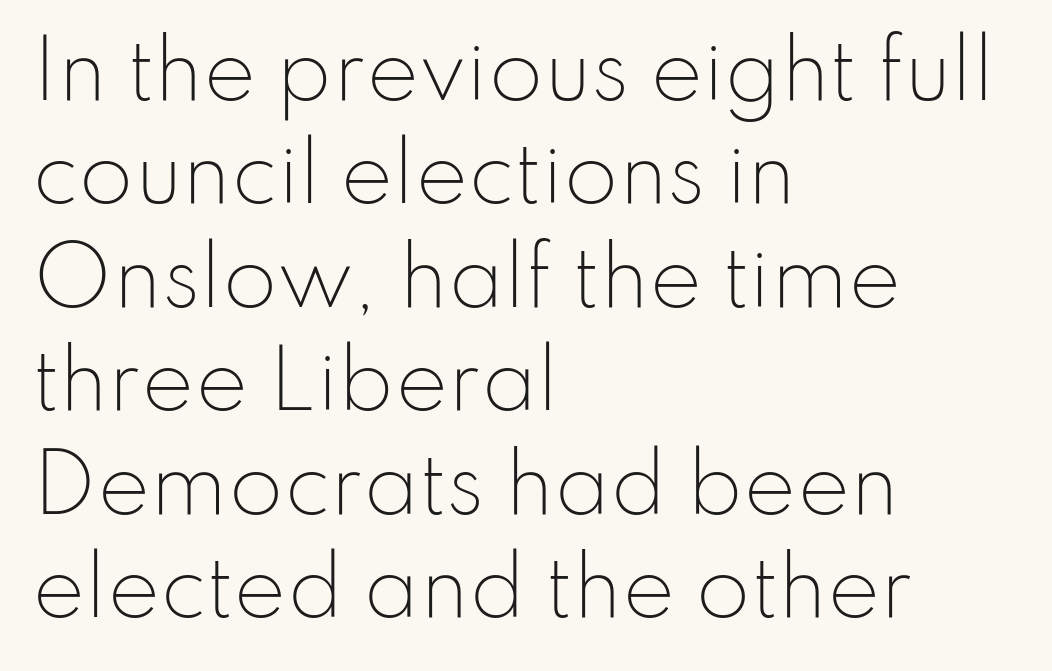
The face used here is proportionally spaced, like ordinary book or web type. The tracking reads as untouched default to a designer's eye. Is this a heavy cut? Hardly; it is regular or lighter. A classic flush-left, rag-right setting is used for this passage. The gap between lines stays unmarked.
